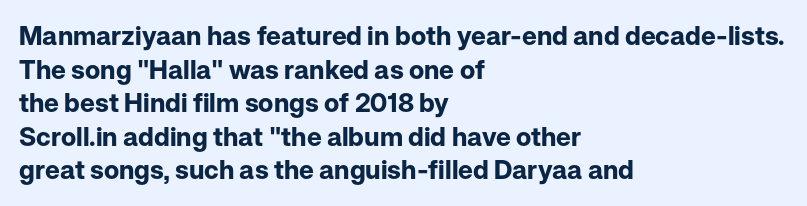
Q: Is the text bold? A: Yes.
Q: Is the text italic (slanted)? A: No, it is upright.
Q: Is the text underlined? A: No.
Q: How is the paragraph aligned? A: Left-aligned.
Q: Is the spacing between letters normal or unusually wide? A: Normal.
Q: Is the spacing between lines tight, normal or loose? A: Normal.
